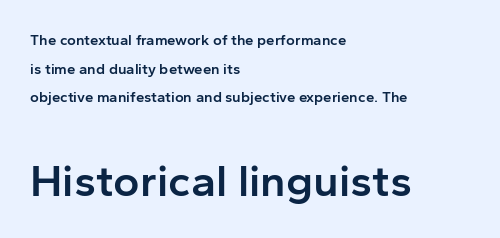
Standard letterfit; no display-style spreading of the glyphs. The block sitting lower on the canvas is the one with enlarged characters. Do the characters align in a grid? No, the font is proportional. Teacher's note: observe the even left margin — that is flush-left alignment. The glyphs have the mass of a demibold cut, below bold.
